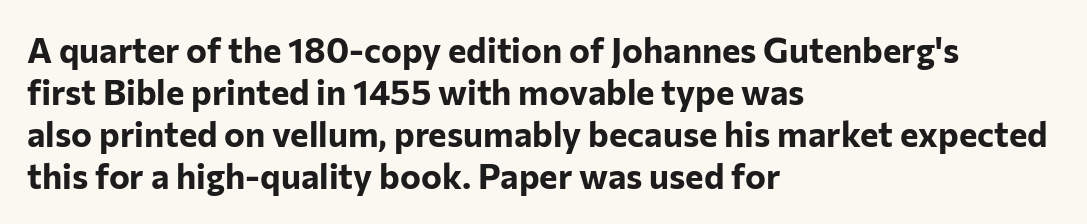
The image shows 35 px bold sans-serif type, upright; set left-aligned, line spacing 1.2x, normal letter spacing, not underlined; low stroke contrast and a medium x-height.
